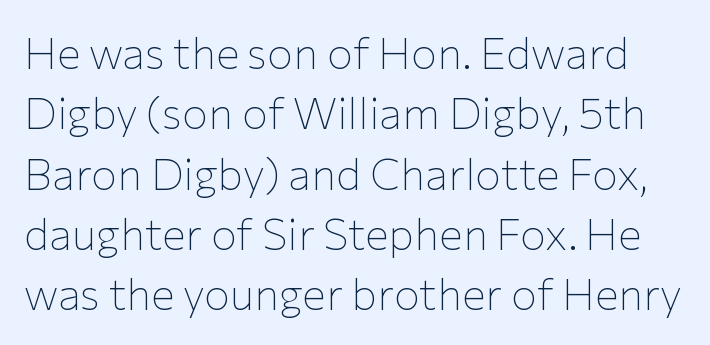
{"serif": "no", "italic": "no", "bold": "no", "weight": "thin", "width": "normal", "stroke_contrast": "low", "x_height": "medium", "monospaced": "no", "underline": "no", "line_spacing": "normal", "line_spacing_ratio": 1.37, "letter_spacing": "normal", "letter_spacing_em": 0.0, "glyph_px": 44}
